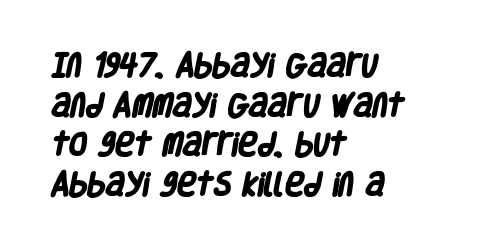
{"bold": "yes", "underline": "no", "align": "left", "line_spacing": "normal", "line_spacing_ratio": 1.52, "letter_spacing": "normal", "letter_spacing_em": 0.0, "glyph_px": 26}
